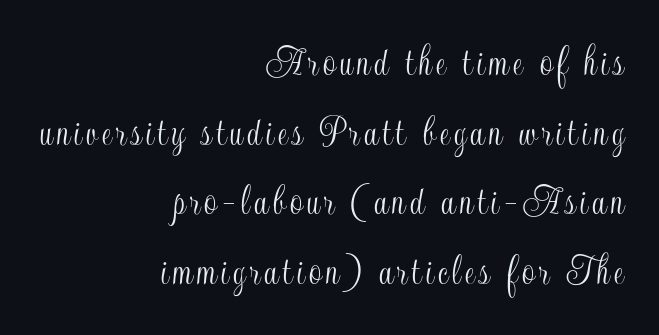
Q: Is the text italic (slanted)? A: Yes.
Q: Is the text underlined? A: No.
Q: How is the paragraph aligned? A: Right-aligned.
Q: Is the spacing between lines tight, normal or loose? A: Normal.
Q: Width (condensed, normal, or wide)? A: Condensed.
Q: x-height? A: Small.
Q: Monospaced? A: No.
